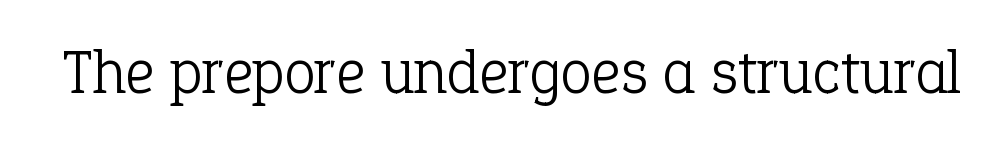
This rendering employs a face with finishing strokes, i.e., a serif. Do the characters align in a grid? No, the font is proportional. Has an underline been added? It has not. Tracking value appears to be zero — textbook default spacing.
